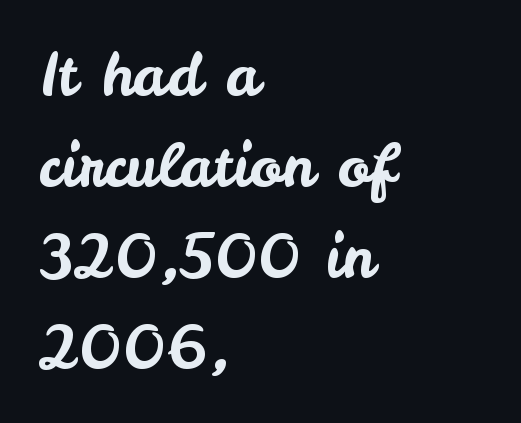
The rows are spaced the way most documents space them. The paragraph shown leans on its left margin. The letterforms sit shoulder to shoulder at normal distance. The passage shown is typed in a proportional face where columns would drift.
